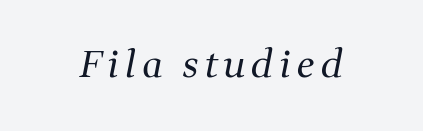
{"serif": "yes", "italic": "yes", "lean": "right", "slant_degrees": 11, "bold": "no", "weight": "regular", "width": "normal", "stroke_contrast": "medium", "x_height": "medium", "monospaced": "no", "underline": "no", "glyph_px": 37}
